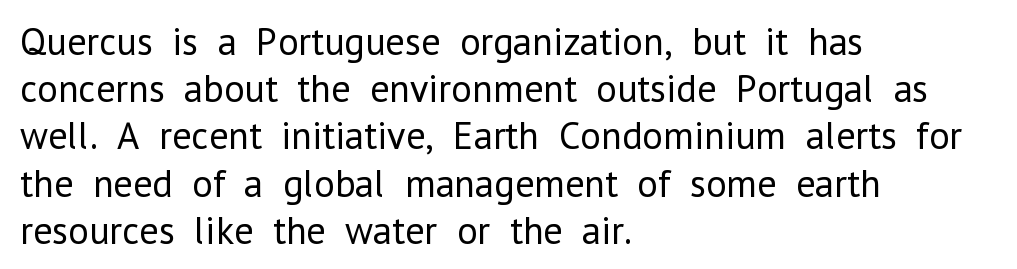
Italic? Not at all — the glyphs are vertical. A sans-serif font was chosen for this passage. Unbolded letterforms with no extra heft. Nobody touched the tracking dial on this one. The rendering uses natural spacing where letterforms have individual widths. Where is the straight margin? On the left.
